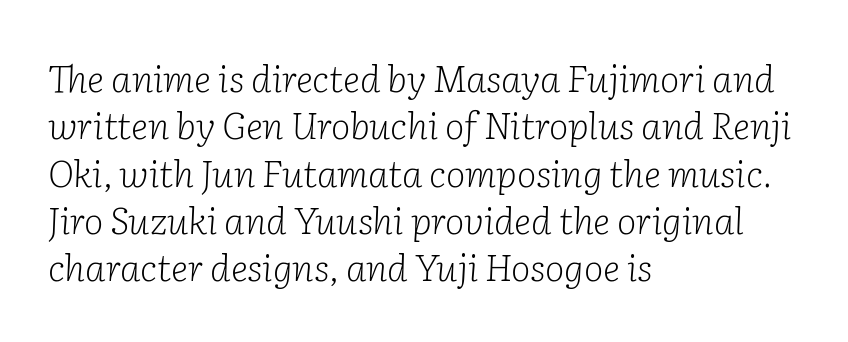
{"serif": "yes", "italic": "yes", "lean": "right", "slant_degrees": 2, "bold": "no", "weight": "light", "width": "normal", "stroke_contrast": "low", "x_height": "medium", "monospaced": "no", "underline": "no", "align": "left", "line_spacing": "normal", "line_spacing_ratio": 1.28, "letter_spacing": "normal", "letter_spacing_em": 0.0, "glyph_px": 37}
